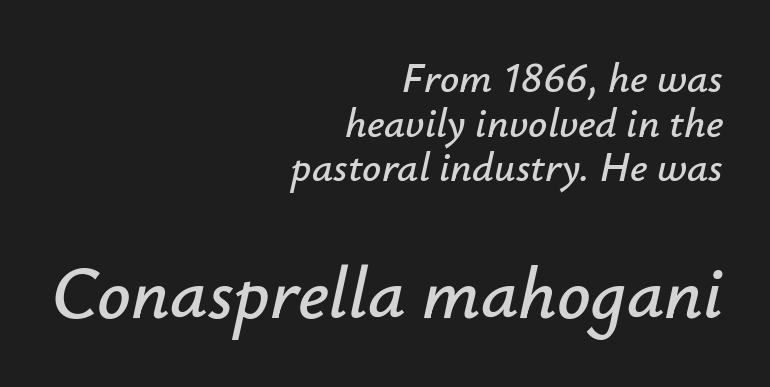
{"italic": "yes", "lean": "right", "slant_degrees": 12, "width": "normal", "stroke_contrast": "low", "x_height": "small", "monospaced": "no", "underline": "no", "align": "right", "line_spacing": "tight", "line_spacing_ratio": 1.06, "letter_spacing": "normal", "letter_spacing_em": 0.0, "larger_block": "second", "size_ratio": 1.76, "glyph_px": 74}
